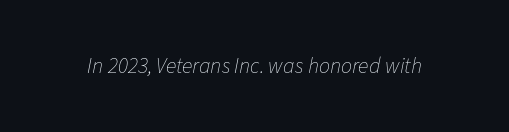
The image shows 22 px text type, italic (leaning right); set normal letter spacing, not underlined.
